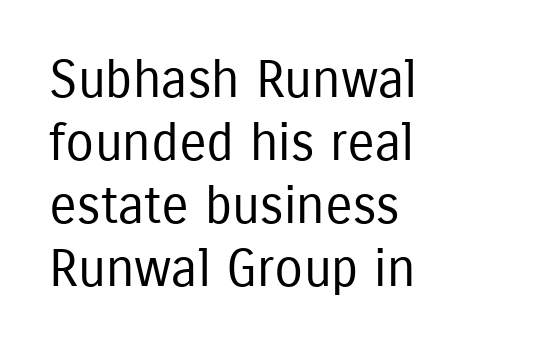
{"serif": "no", "italic": "no", "bold": "no", "weight": "regular", "width": "condensed", "stroke_contrast": "low", "x_height": "medium", "monospaced": "no", "underline": "no", "align": "left", "line_spacing_ratio": 1.21, "letter_spacing": "normal", "letter_spacing_em": 0.0, "glyph_px": 52}
